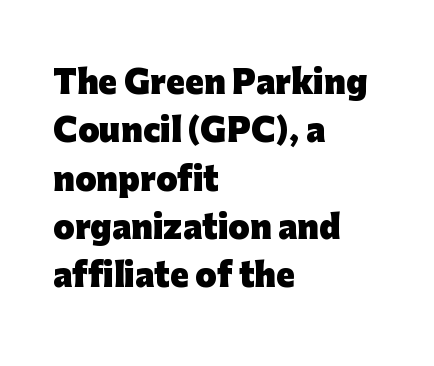
Q: Is the text bold? A: Yes.
Q: Is the text italic (slanted)? A: No, it is upright.
Q: Is the typeface a serif or a sans-serif typeface? A: Sans-serif.
Q: Is the text underlined? A: No.
Q: How is the paragraph aligned? A: Left-aligned.
Q: Is the spacing between letters normal or unusually wide? A: Normal.
Q: Is the spacing between lines tight, normal or loose? A: Normal.
Q: Width (condensed, normal, or wide)? A: Normal.
Q: Stroke contrast? A: Low.
Q: x-height? A: Medium.
Q: Monospaced? A: No.
